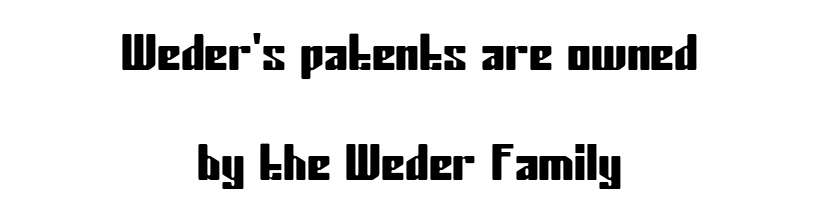
The letters stand upright; this is a roman face. A student would call this center alignment; a typographer would say set centered. Varying glyph widths throughout — classic text-font behaviour. The letters sit at their default tracking, neither squeezed nor spread. Serif or sans? Sans — the stroke terminals are bare.
